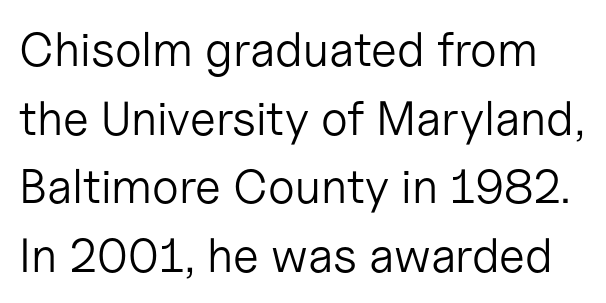
Q: Is the text bold? A: No.
Q: Is the text italic (slanted)? A: No, it is upright.
Q: Is the typeface a serif or a sans-serif typeface? A: Sans-serif.
Q: Is the text underlined? A: No.
Q: Is the spacing between letters normal or unusually wide? A: Normal.
Q: Is the spacing between lines tight, normal or loose? A: Normal.
Q: Width (condensed, normal, or wide)? A: Normal.
Q: Stroke contrast? A: Low.
Q: x-height? A: Medium.
Q: Monospaced? A: No.
